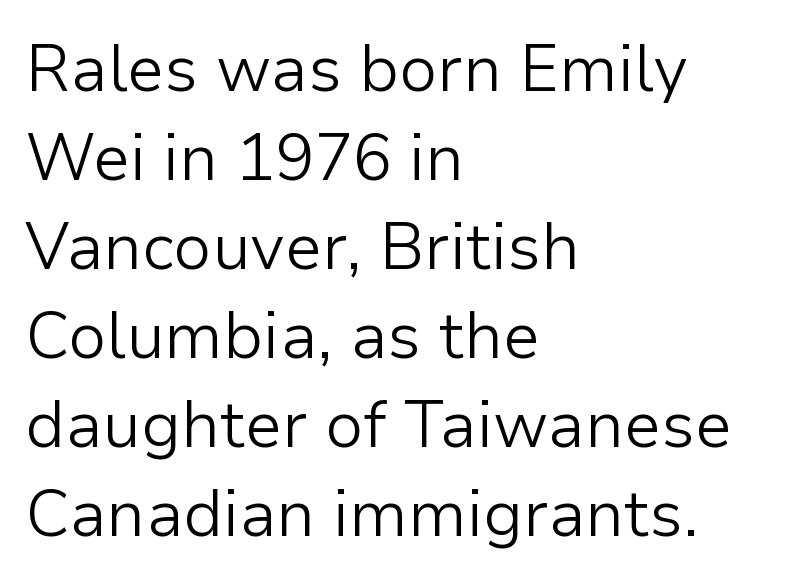
The image shows 65 px light sans-serif type, upright; set left-aligned, normal line spacing (1.37x), normal letter spacing, not underlined; low stroke contrast and a medium x-height.
